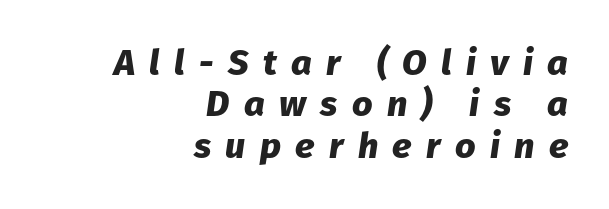
{"italic": "yes", "lean": "right", "slant_degrees": 8, "bold": "yes", "weight": "heavy", "width": "normal", "stroke_contrast": "low", "x_height": "medium", "monospaced": "no", "underline": "no", "align": "right", "line_spacing": "tight", "line_spacing_ratio": 1.15, "letter_spacing": "wide", "letter_spacing_em": 0.4, "glyph_px": 36}
